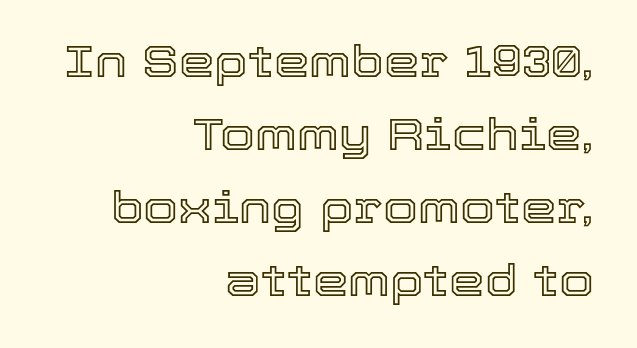
Q: Is the text italic (slanted)? A: No, it is upright.
Q: Is the text underlined? A: No.
Q: How is the paragraph aligned? A: Right-aligned.
Q: Is the spacing between letters normal or unusually wide? A: Normal.
Q: Is the spacing between lines tight, normal or loose? A: Normal.
Q: Width (condensed, normal, or wide)? A: Normal.
Q: x-height? A: Medium.
Q: Monospaced? A: No.
